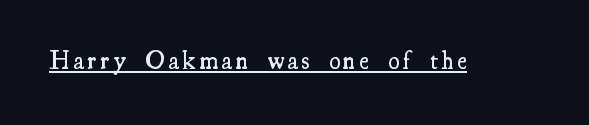
The image shows 26 px text type, upright; set underlined.
